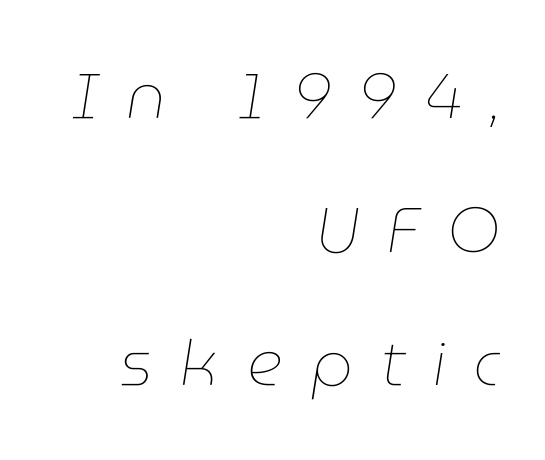
Q: Is the text bold? A: No.
Q: Is the text italic (slanted)? A: Yes, it leans right by about 9 degrees.
Q: Is the text underlined? A: No.
Q: How is the paragraph aligned? A: Right-aligned.
Q: Is the spacing between letters normal or unusually wide? A: Unusually wide.
Q: Is the spacing between lines tight, normal or loose? A: Loose.
Q: Width (condensed, normal, or wide)? A: Normal.
Q: Stroke contrast? A: Low.
Q: x-height? A: Medium.
Q: Monospaced? A: No.
